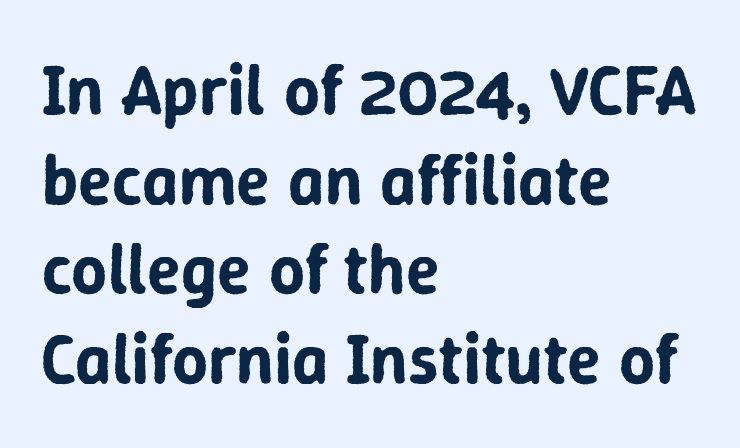
The image shows 70 px sans-serif type, upright; set left-aligned, normal line spacing (1.28x), normal letter spacing, not underlined; low stroke contrast and a medium x-height.
